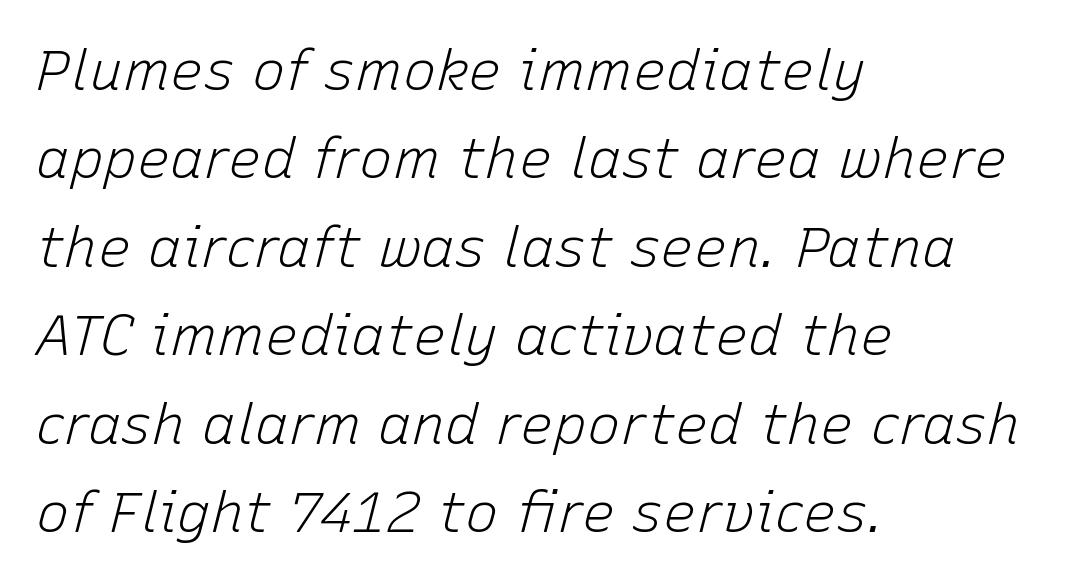
{"italic": "yes", "lean": "right", "slant_degrees": 15, "bold": "no", "weight": "light", "width": "normal", "stroke_contrast": "low", "x_height": "medium", "monospaced": "no", "underline": "no", "align": "left", "line_spacing": "normal", "line_spacing_ratio": 1.58, "letter_spacing": "normal", "letter_spacing_em": 0.0, "glyph_px": 56}
